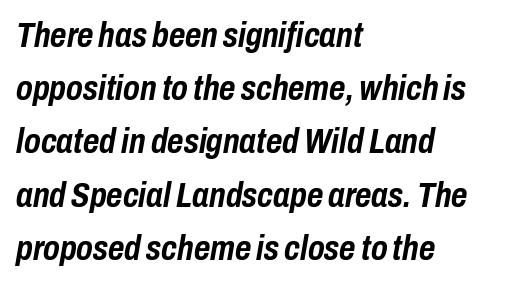
The rendering anchors every line to the left-hand side. The passage shown leans; its letterforms are oblique. Inter-character spacing is left at the font's built-in metrics. These lines are rendered in a variable-pitch font. Heavy, bold letterforms.
